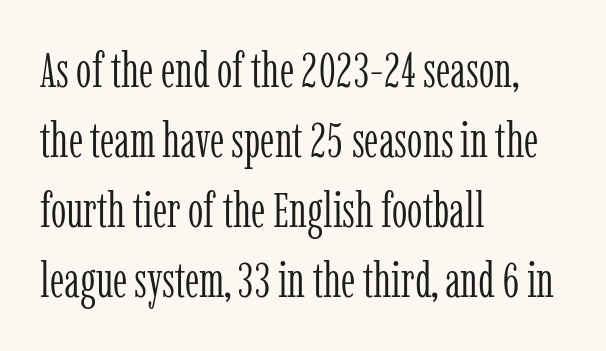
Q: Is the text bold? A: No.
Q: Is the text italic (slanted)? A: No, it is upright.
Q: Is the typeface a serif or a sans-serif typeface? A: Serif.
Q: Is the text underlined? A: No.
Q: How is the paragraph aligned? A: Left-aligned.
Q: Is the spacing between letters normal or unusually wide? A: Normal.
Q: Is the spacing between lines tight, normal or loose? A: Normal.
Q: Width (condensed, normal, or wide)? A: Condensed.
Q: Stroke contrast? A: Low.
Q: x-height? A: Medium.
Q: Monospaced? A: No.
